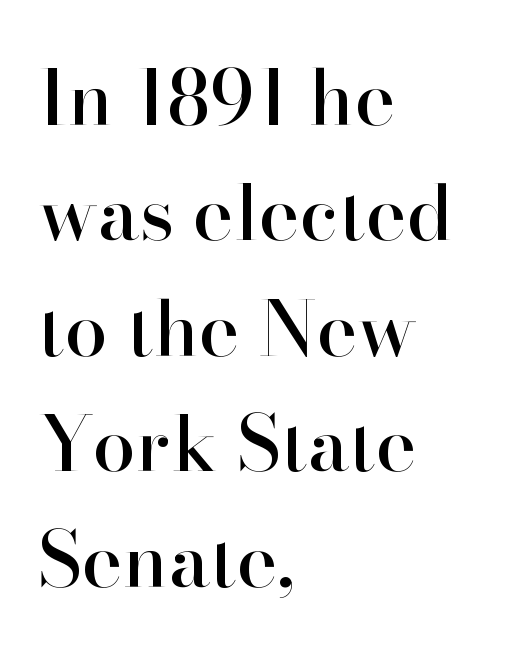
Where is the straight margin? On the left. It's the straight-up-and-down kind of type. Vertical spacing — default. These lines are rendered in a variable-pitch font. The letterforms sit shoulder to shoulder at normal distance. Underline: absent.
